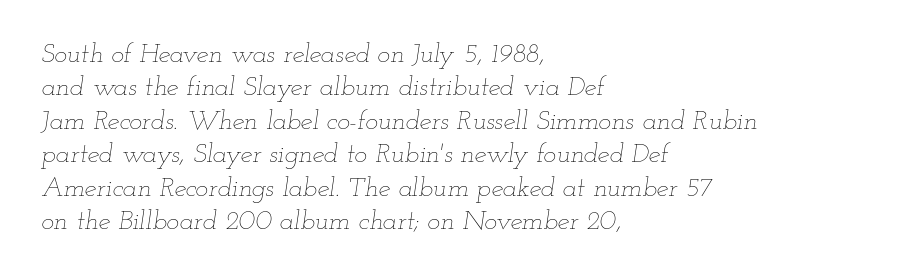
{"italic": "yes", "lean": "right", "slant_degrees": 12, "bold": "no", "underline": "no", "align": "left", "line_spacing_ratio": 1.24, "letter_spacing": "normal", "letter_spacing_em": 0.0, "glyph_px": 27}
